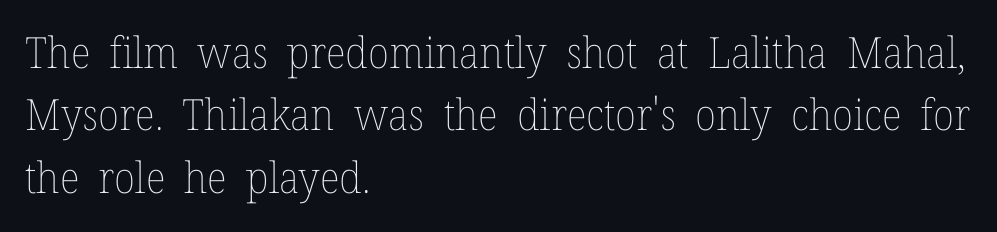
Q: Is the text bold? A: No.
Q: Is the text italic (slanted)? A: No, it is upright.
Q: Is the text underlined? A: No.
Q: How is the paragraph aligned? A: Left-aligned.
Q: Is the spacing between letters normal or unusually wide? A: Normal.
Q: Is the spacing between lines tight, normal or loose? A: Normal.
Q: Width (condensed, normal, or wide)? A: Normal.
Q: Stroke contrast? A: Low.
Q: x-height? A: Medium.
Q: Monospaced? A: No.
